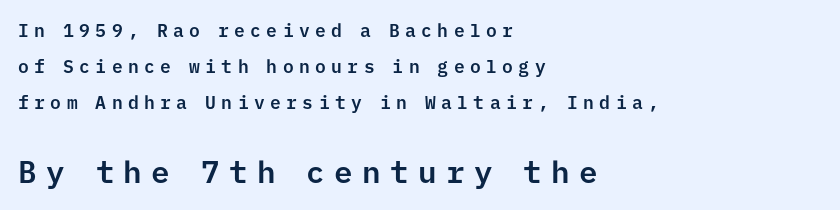
Q: Is the text italic (slanted)? A: No, it is upright.
Q: Is the typeface a serif or a sans-serif typeface? A: Sans-serif.
Q: Is the text underlined? A: No.
Q: How is the paragraph aligned? A: Left-aligned.
Q: Is the spacing between letters normal or unusually wide? A: Unusually wide.
Q: Is the spacing between lines tight, normal or loose? A: Loose.
Q: Which block of text is set in a larger size, the first (top) or the second (bottom)? A: The second (bottom) one.
Q: Width (condensed, normal, or wide)? A: Normal.
Q: Stroke contrast? A: Low.
Q: x-height? A: Medium.
Q: Monospaced? A: Yes.
